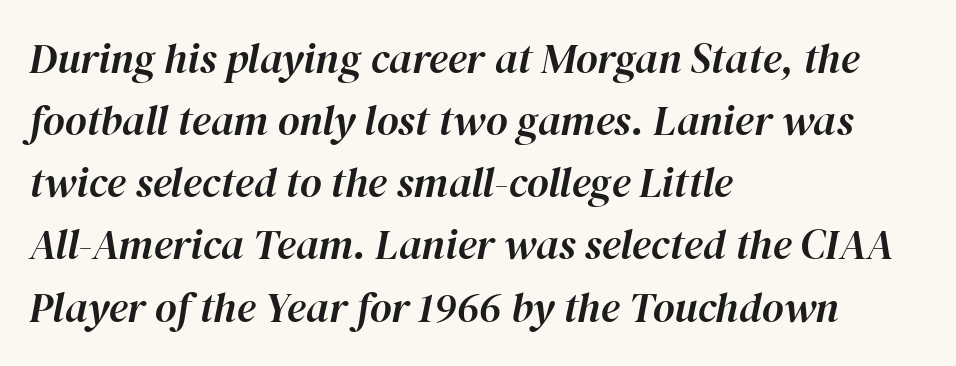
The image shows 42 px text type, italic (leaning right); set left-aligned, normal line spacing (1.48x), normal letter spacing, not underlined; high stroke contrast and a medium x-height.
